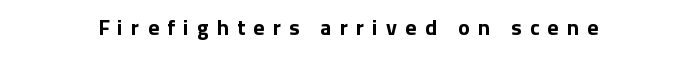
{"italic": "no", "bold": "yes", "underline": "no", "letter_spacing": "wide", "letter_spacing_em": 0.37, "glyph_px": 22}
